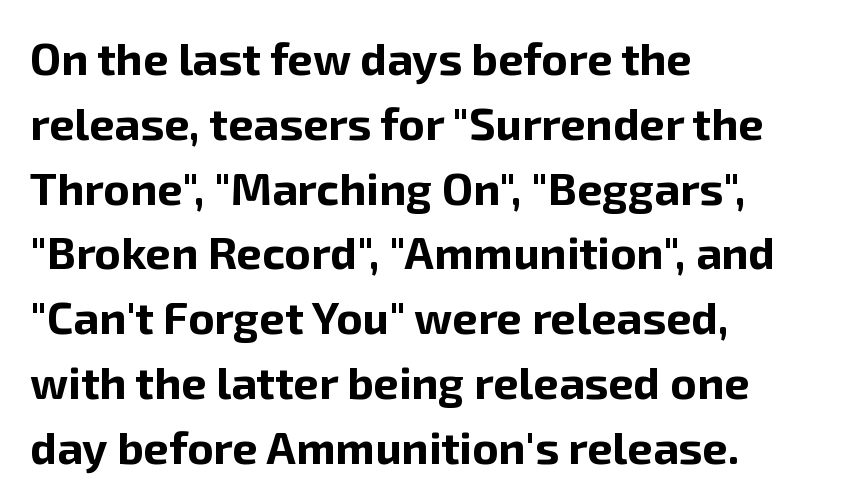
Q: Is the text bold? A: Yes.
Q: Is the text italic (slanted)? A: No, it is upright.
Q: Is the typeface a serif or a sans-serif typeface? A: Sans-serif.
Q: Is the text underlined? A: No.
Q: How is the paragraph aligned? A: Left-aligned.
Q: Is the spacing between letters normal or unusually wide? A: Normal.
Q: Is the spacing between lines tight, normal or loose? A: Normal.
Q: Width (condensed, normal, or wide)? A: Normal.
Q: Stroke contrast? A: Low.
Q: x-height? A: Medium.
Q: Monospaced? A: No.
